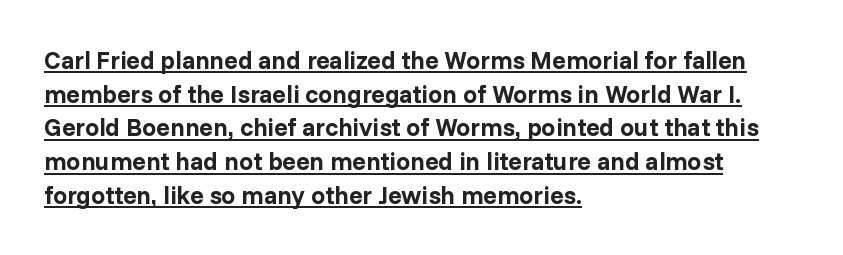
Observe the ordinary spacing: letters are neighbours, not strangers. The words here are underlined. This is the regular roman posture of the typeface. This sample keeps an unexceptional amount of space between lines. The typesetter chose a ragged-right arrangement here.
